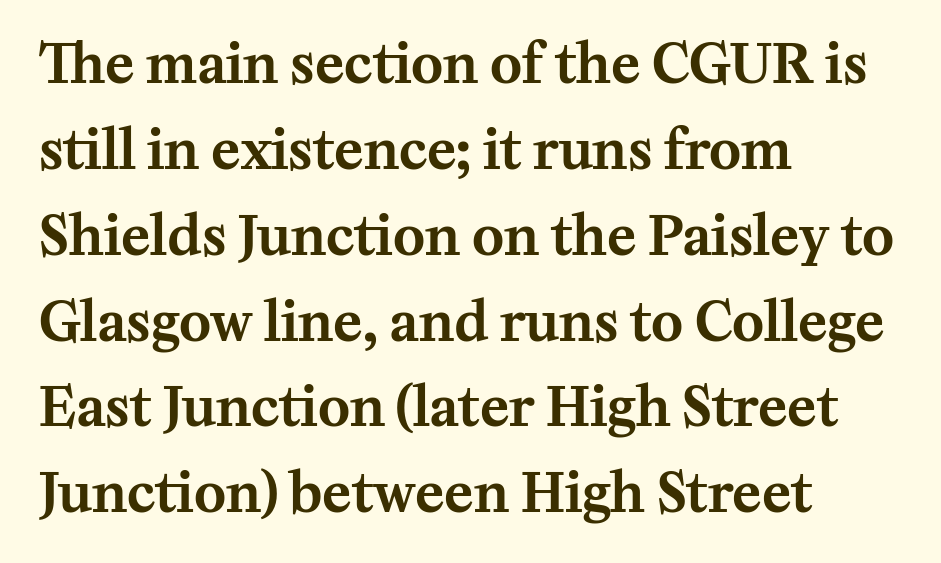
The image shows 54 px serif type, upright; set left-aligned, normal line spacing (1.59x), normal letter spacing, not underlined; medium stroke contrast and a medium x-height.
